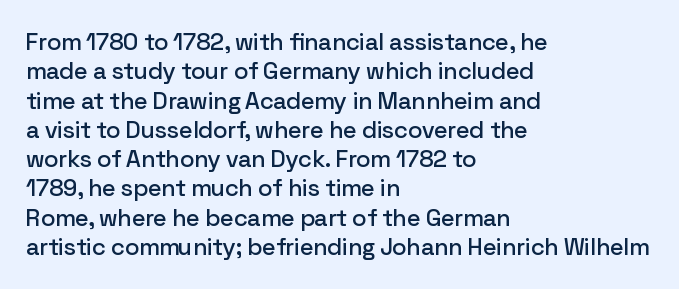
The lettering stays uniformly vertical, giving the passage a roman look. The letterforms sit shoulder to shoulder at normal distance. The setting favours the left margin, as ordinary paragraphs usually do. Decoration check: the copy has no underline.
